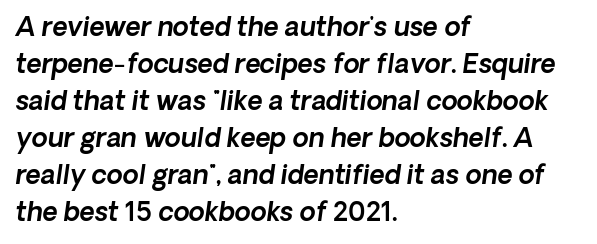
Q: Is the text italic (slanted)? A: Yes, it leans right by about 8 degrees.
Q: Is the text underlined? A: No.
Q: How is the paragraph aligned? A: Left-aligned.
Q: Is the spacing between letters normal or unusually wide? A: Normal.
Q: Is the spacing between lines tight, normal or loose? A: Normal.
